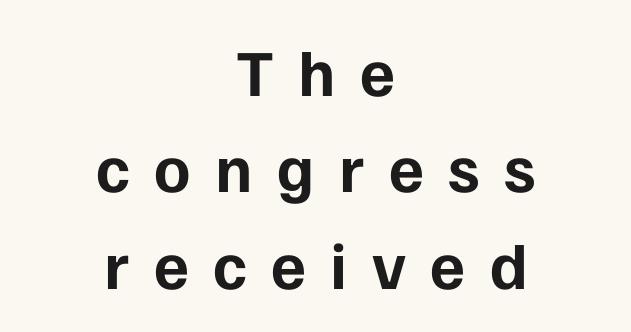
Q: Is the text bold? A: Yes.
Q: Is the text italic (slanted)? A: No, it is upright.
Q: Is the typeface a serif or a sans-serif typeface? A: Sans-serif.
Q: Is the text underlined? A: No.
Q: How is the paragraph aligned? A: Centered.
Q: Is the spacing between letters normal or unusually wide? A: Unusually wide.
Q: Is the spacing between lines tight, normal or loose? A: Normal.
Q: Width (condensed, normal, or wide)? A: Normal.
Q: Stroke contrast? A: Low.
Q: x-height? A: Medium.
Q: Monospaced? A: No.
